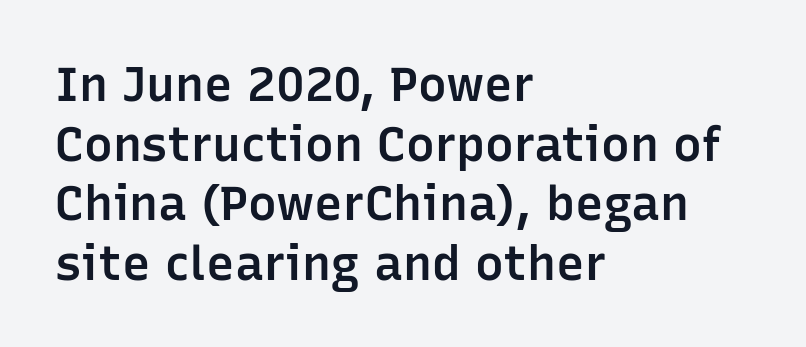
{"serif": "no", "italic": "no", "bold": "semi", "weight": "semibold", "width": "normal", "stroke_contrast": "low", "x_height": "medium", "monospaced": "no", "underline": "no", "align": "left", "line_spacing_ratio": 1.24, "letter_spacing": "normal", "letter_spacing_em": 0.0, "glyph_px": 48}
